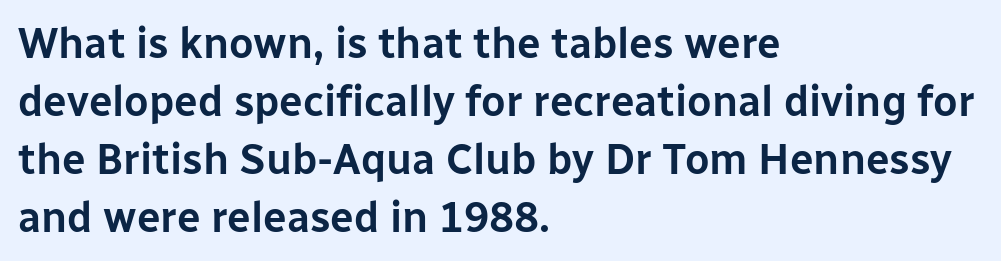
Q: Is the text italic (slanted)? A: No, it is upright.
Q: Is the typeface a serif or a sans-serif typeface? A: Sans-serif.
Q: Is the text underlined? A: No.
Q: How is the paragraph aligned? A: Left-aligned.
Q: Is the spacing between letters normal or unusually wide? A: Normal.
Q: Is the spacing between lines tight, normal or loose? A: Normal.
Q: Width (condensed, normal, or wide)? A: Normal.
Q: Stroke contrast? A: Low.
Q: x-height? A: Medium.
Q: Monospaced? A: No.
